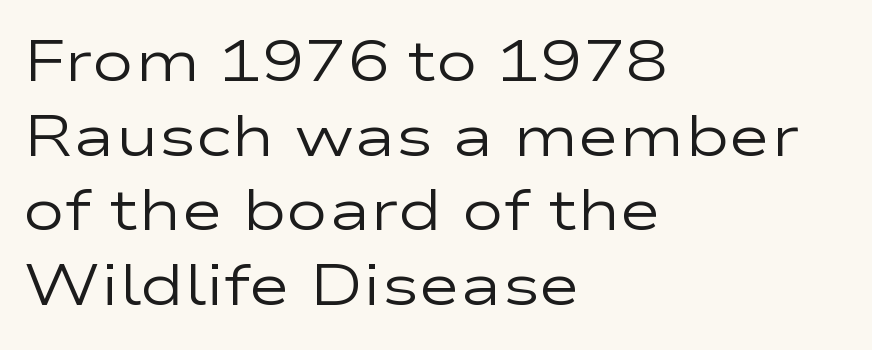
When letters stand straight like this, we call the style roman or upright. Descender tails drop into unmarked territory. In terms of leading, this rendering sits right in the middle. Between one letter and the next there's only the usual sliver of space.
